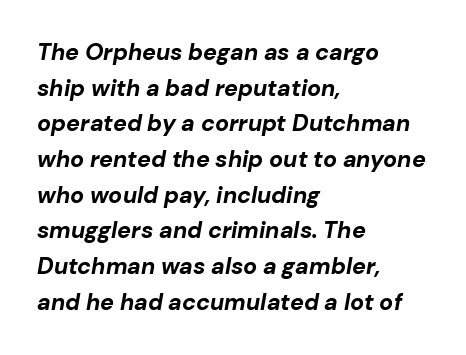
Q: Is the text bold? A: Yes.
Q: Is the text italic (slanted)? A: Yes, it leans right by about 10 degrees.
Q: Is the text underlined? A: No.
Q: How is the paragraph aligned? A: Left-aligned.
Q: Is the spacing between letters normal or unusually wide? A: Normal.
Q: Is the spacing between lines tight, normal or loose? A: Normal.
